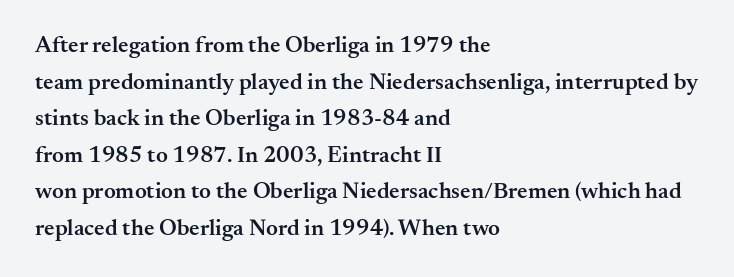
{"italic": "no", "bold": "semi", "underline": "no", "align": "left", "line_spacing": "normal", "line_spacing_ratio": 1.59, "letter_spacing": "normal", "letter_spacing_em": 0.0, "glyph_px": 23}
